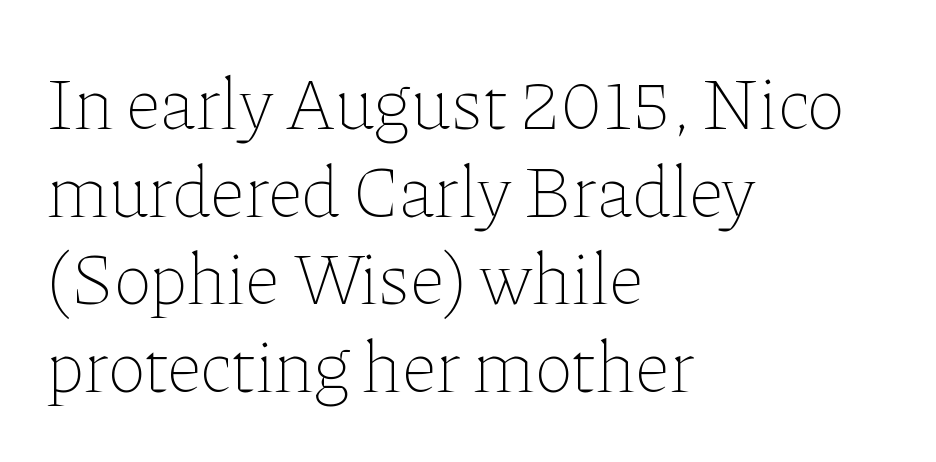
{"italic": "no", "bold": "no", "weight": "thin", "width": "normal", "stroke_contrast": "low", "x_height": "medium", "monospaced": "no", "underline": "no", "align": "left", "line_spacing_ratio": 1.2, "letter_spacing": "normal", "letter_spacing_em": 0.0, "glyph_px": 73}
